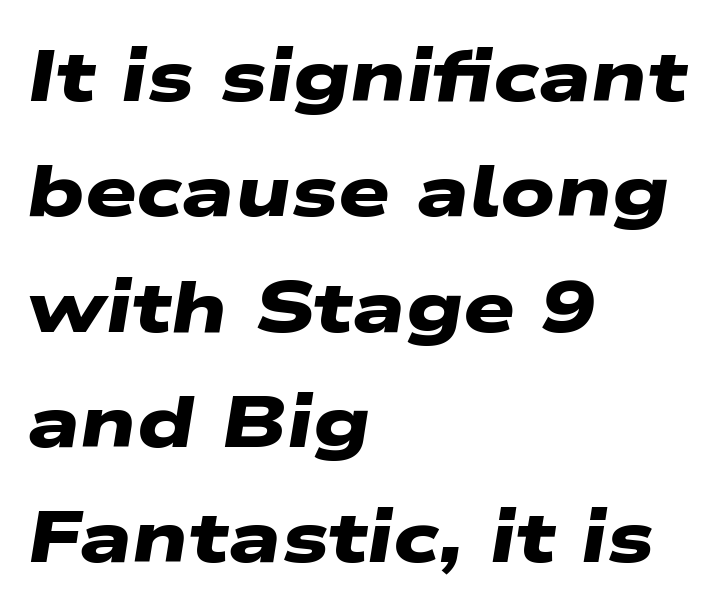
Q: Is the text bold? A: Yes.
Q: Is the typeface a serif or a sans-serif typeface? A: Sans-serif.
Q: Is the text underlined? A: No.
Q: How is the paragraph aligned? A: Left-aligned.
Q: Is the spacing between letters normal or unusually wide? A: Normal.
Q: Is the spacing between lines tight, normal or loose? A: Normal.
Q: Width (condensed, normal, or wide)? A: Wide.
Q: Stroke contrast? A: Low.
Q: x-height? A: Medium.
Q: Monospaced? A: No.
